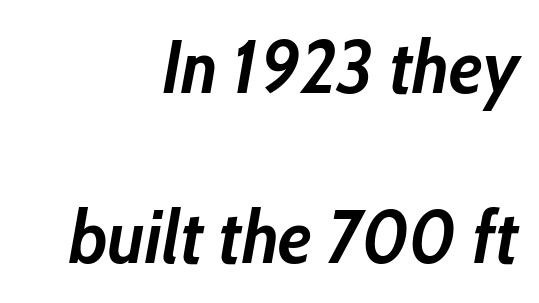
Q: Is the text bold? A: Yes.
Q: Is the text italic (slanted)? A: Yes, it leans right by about 10 degrees.
Q: Is the text underlined? A: No.
Q: How is the paragraph aligned? A: Right-aligned.
Q: Is the spacing between letters normal or unusually wide? A: Normal.
Q: Is the spacing between lines tight, normal or loose? A: Loose.
Q: Width (condensed, normal, or wide)? A: Condensed.
Q: Stroke contrast? A: Low.
Q: x-height? A: Medium.
Q: Monospaced? A: No.
